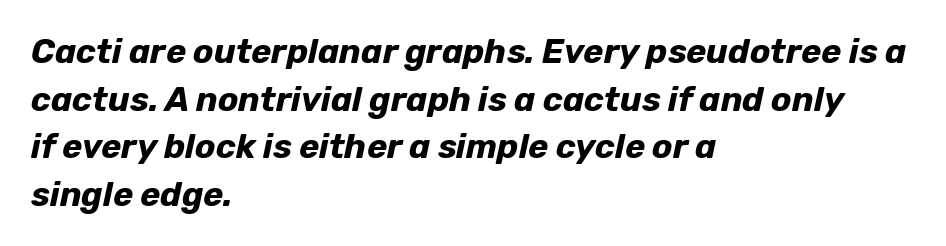
The type is set solid horizontally, with unmodified tracking. Thick stems and heavy bowls — unmistakably bold. Where is the straight margin? On the left. Looks like regular typesetting: each glyph gets only the width it needs. Emphasis-style slanted type is in use. Plain, unruled lines of type.
